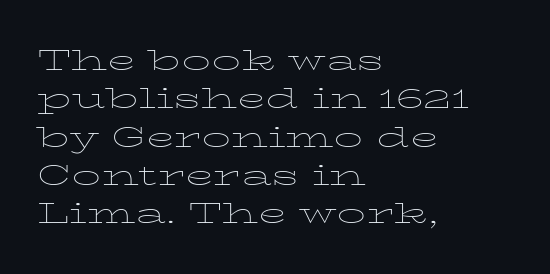
The image shows 29 px thin, wide serif type, upright; set left-aligned, normal line spacing (1.32x), normal letter spacing, not underlined; low stroke contrast and a medium x-height.
